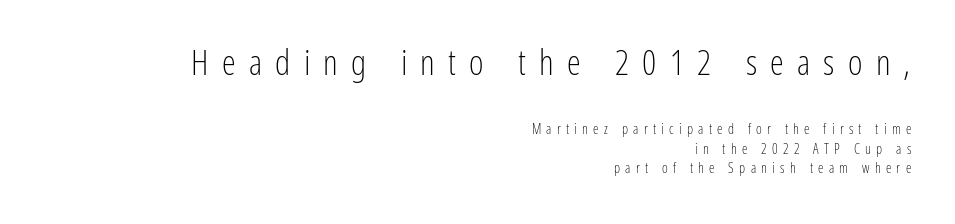
Is this a heavy cut? Hardly; it is regular or lighter. Grotesque or geometric, the face here clearly has no serifs. The letters advance in unequal steps, a hallmark of proportional type. The block of text has a typical density, with ordinary space between rows. The gaps between neighbouring characters are conspicuously large.
